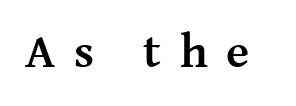
{"serif": "yes", "italic": "no", "bold": "yes", "weight": "semibold", "width": "normal", "stroke_contrast": "medium", "x_height": "medium", "monospaced": "no", "underline": "no", "letter_spacing": "wide", "letter_spacing_em": 0.39, "glyph_px": 48}
